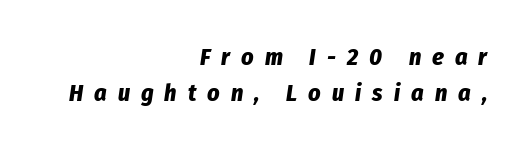
{"italic": "yes", "lean": "right", "slant_degrees": 8, "bold": "yes", "underline": "no", "align": "right", "line_spacing": "normal", "line_spacing_ratio": 1.51, "letter_spacing": "wide", "letter_spacing_em": 0.46, "glyph_px": 24}
